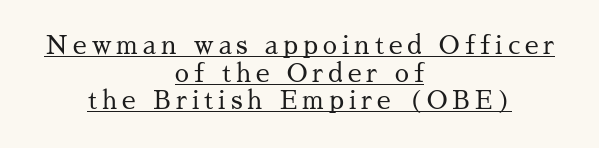
Nope, not italic — everything's standing straight. Observe the wide spacing: letters keep a clear distance from each other. The lines are packed closely together with very little leading. Caption: lettering with a line underneath. No letter is thick-stroked: the sample isn't bold.
